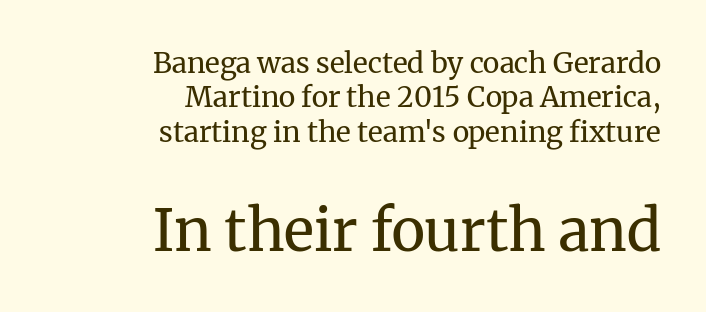
The image shows 57 px regular-weight serif type, upright; set right-aligned, line spacing 1.23x, normal letter spacing, not underlined; the second (bottom) block is 2.04x larger; medium stroke contrast and a medium x-height.
